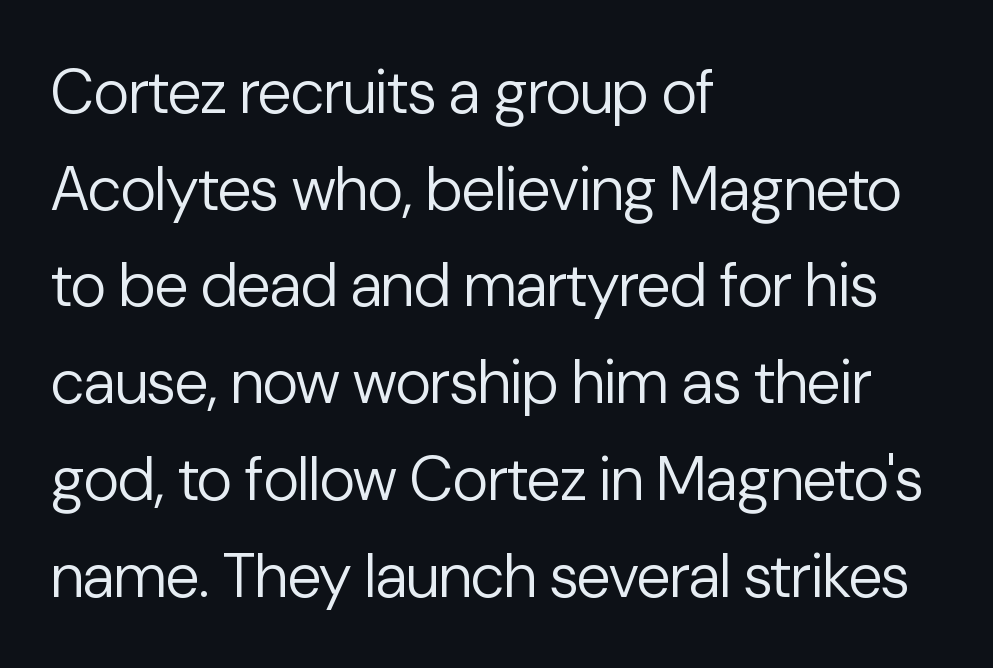
Q: Is the text bold? A: No.
Q: Is the text italic (slanted)? A: No, it is upright.
Q: Is the typeface a serif or a sans-serif typeface? A: Sans-serif.
Q: Is the text underlined? A: No.
Q: How is the paragraph aligned? A: Left-aligned.
Q: Is the spacing between letters normal or unusually wide? A: Normal.
Q: Is the spacing between lines tight, normal or loose? A: Normal.
Q: Width (condensed, normal, or wide)? A: Normal.
Q: Stroke contrast? A: Low.
Q: x-height? A: Medium.
Q: Monospaced? A: No.
